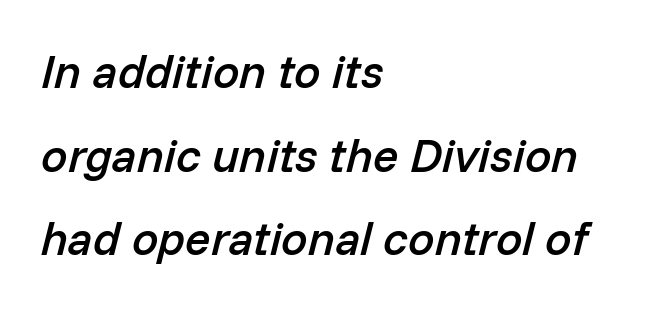
{"italic": "yes", "lean": "right", "slant_degrees": 14, "bold": "semi", "weight": "semibold", "width": "normal", "stroke_contrast": "low", "x_height": "medium", "monospaced": "no", "underline": "no", "align": "left", "line_spacing_ratio": 1.78, "letter_spacing": "normal", "letter_spacing_em": 0.0, "glyph_px": 47}
